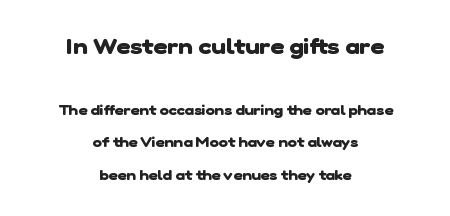
The image shows 22 px bold type; set centered, loose line spacing (2.32x), normal letter spacing, not underlined; the first (top) block is 1.57x larger.
